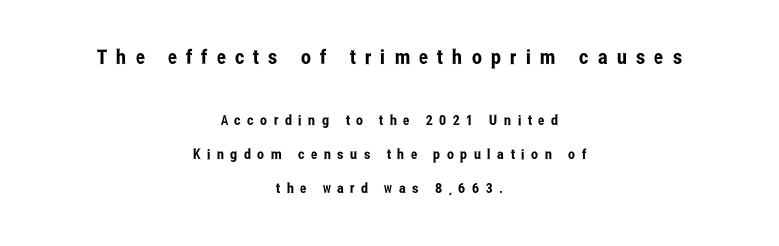
Q: Is the text italic (slanted)? A: No, it is upright.
Q: Is the text underlined? A: No.
Q: How is the paragraph aligned? A: Centered.
Q: Is the spacing between letters normal or unusually wide? A: Unusually wide.
Q: Is the spacing between lines tight, normal or loose? A: Loose.
Q: Which block of text is set in a larger size, the first (top) or the second (bottom)? A: The first (top) one.
